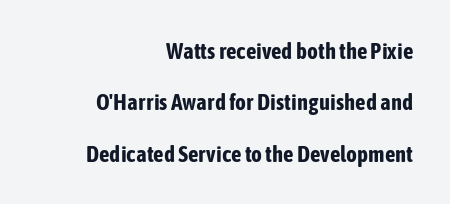
{"italic": "no", "bold": "yes", "underline": "no", "align": "right", "line_spacing": "loose", "line_spacing_ratio": 2.23, "letter_spacing": "normal", "letter_spacing_em": 0.0, "glyph_px": 23}
